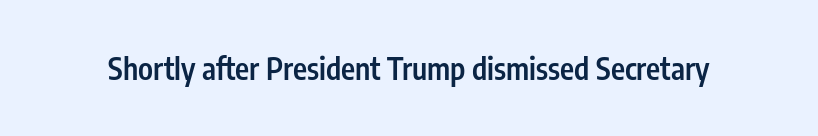
The space directly below the letters is spotless. The typography opts for an upright posture over an oblique one. A fair bit of extra ink — the face is semibold, not bold. Typographically, this falls in the sans-serif category.
